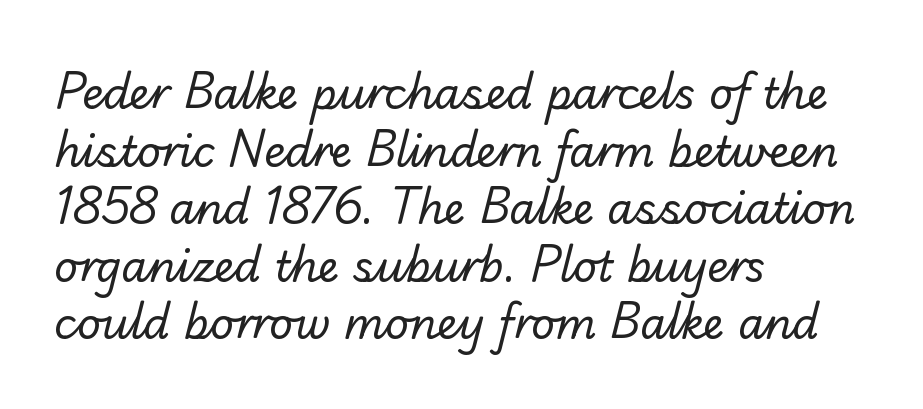
Letterform terminals end flat and unadorned throughout the passage. Each new line begins a customary step beneath the previous one. The face used here is proportionally spaced, like ordinary book or web type. All the whitespace from short lines collects on the right. The strip under each line holds only bare page.
